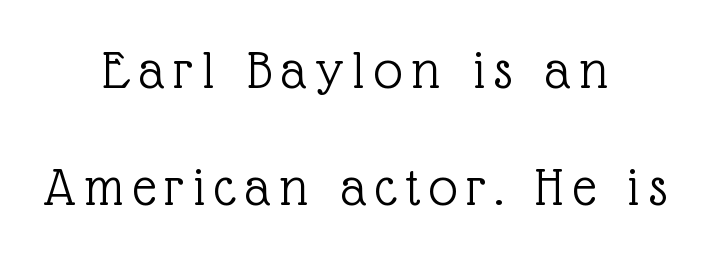
Line starts and ends both wander, symmetrically. The letters carry serifs — small finishing strokes at the ends of their stems. Summary of vertical rhythm: relaxed, with wide interline spacing. Each letter keeps its own natural width here, so spacing adapts to shape. The foot of each line stays bare and open.
